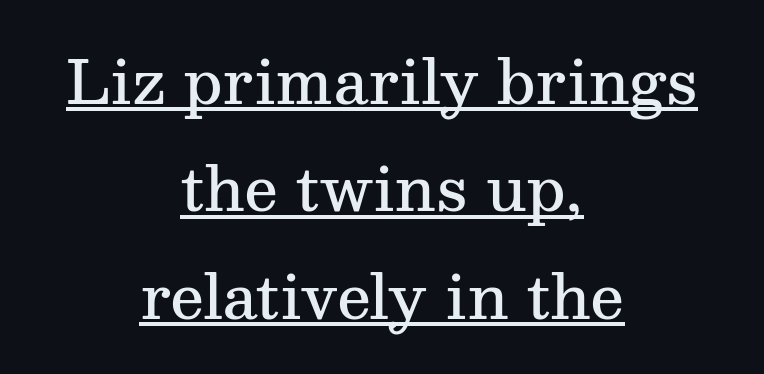
The image shows 60 px semibold serif type, upright; set centered, line spacing 1.79x, normal letter spacing, underlined; medium stroke contrast and a medium x-height.
